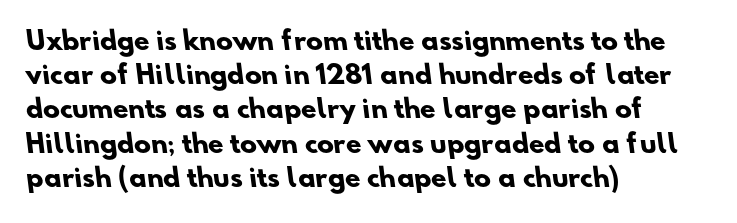
Q: Is the text bold? A: Yes.
Q: Is the text underlined? A: No.
Q: How is the paragraph aligned? A: Left-aligned.
Q: Is the spacing between letters normal or unusually wide? A: Normal.
Q: Is the spacing between lines tight, normal or loose? A: Normal.
